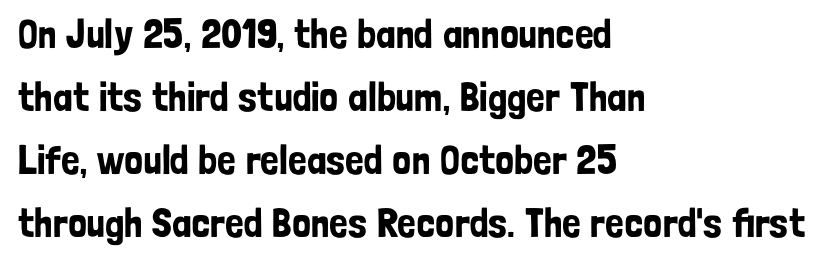
The image shows 41 px condensed sans-serif type, upright; set left-aligned, normal line spacing (1.54x), normal letter spacing, not underlined; low stroke contrast and a medium x-height.
